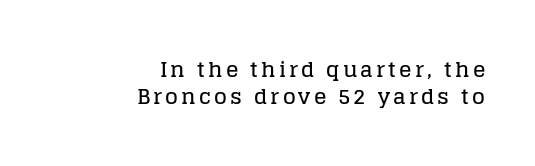
The image shows 21 px text type, upright; set right-aligned, normal line spacing (1.27x), not underlined.
